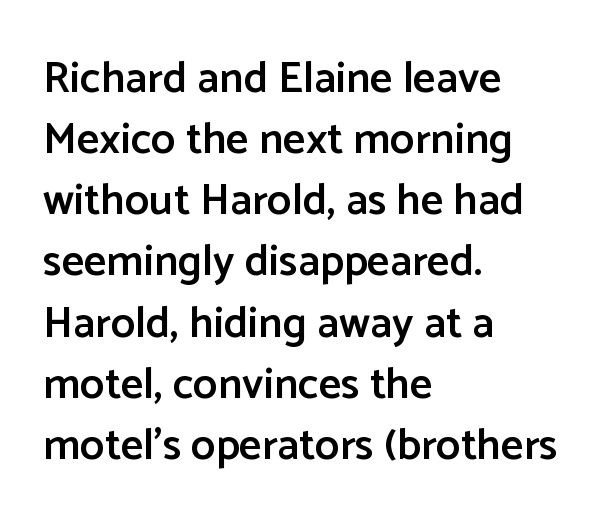
The image shows 44 px semibold sans-serif type, upright; set left-aligned, normal line spacing (1.39x), normal letter spacing, not underlined; low stroke contrast and a medium x-height.
